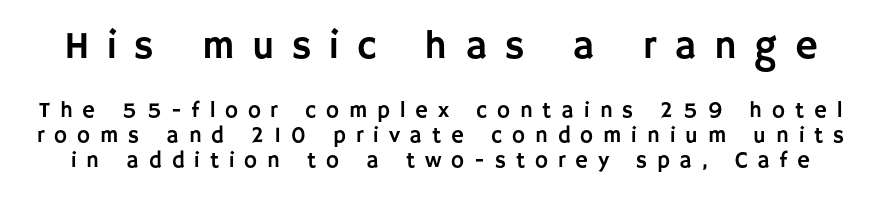
This sample uses expanded letter spacing, leaving extra air between glyphs. Bare-footed words on every line. This sample trades vertical openness for compactness between lines. Regarding serifs, this sample does without them. The emphasis by scale lands on block number one, above.
